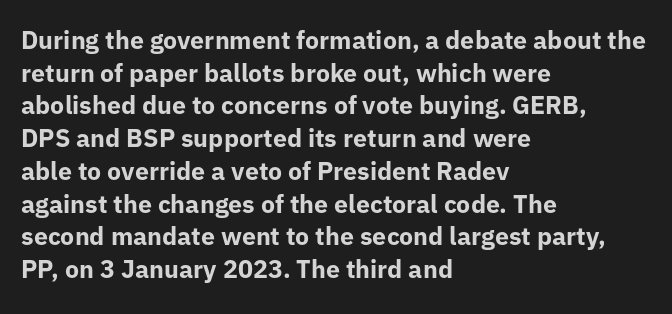
You could call the tracking neutral — neither tight nor loose. Ordinary non-slanted type is in use. Heavy, bold letterforms. Does the copy run flush right? No — it runs flush left. Regular leading.
